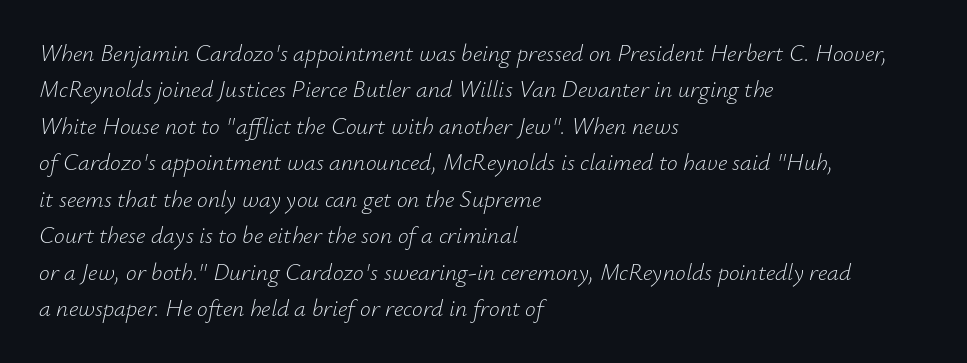
The image shows 24 px text type, italic (leaning right); set left-aligned, normal line spacing (1.52x), normal letter spacing, not underlined.
